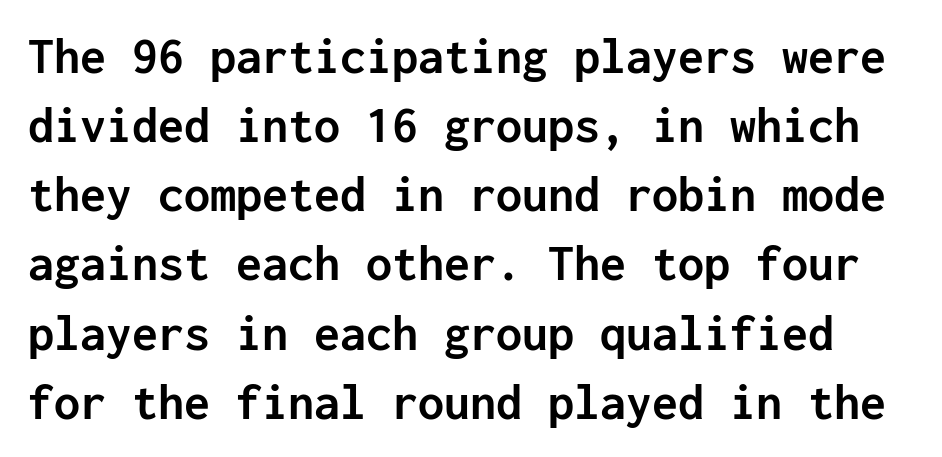
Type without underlining. Style check: upright. Observe the absence of serifs on each vertical stroke in this sample. Baseline-to-baseline distance is the conventional proportion of letter height.
